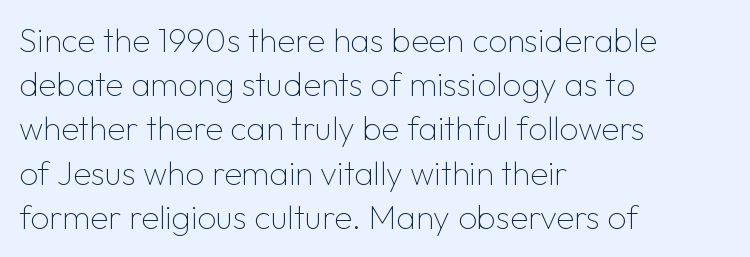
{"serif": "no", "italic": "no", "bold": "no", "weight": "thin", "width": "normal", "stroke_contrast": "low", "x_height": "medium", "monospaced": "no", "underline": "no", "align": "left", "line_spacing": "normal", "line_spacing_ratio": 1.34, "letter_spacing": "normal", "letter_spacing_em": 0.0, "glyph_px": 33}
